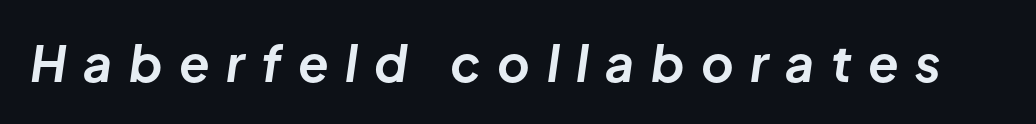
The image shows 50 px bold type, italic (leaning right); set unusually wide letter spacing (+0.33 em), not underlined; low stroke contrast and a medium x-height.
